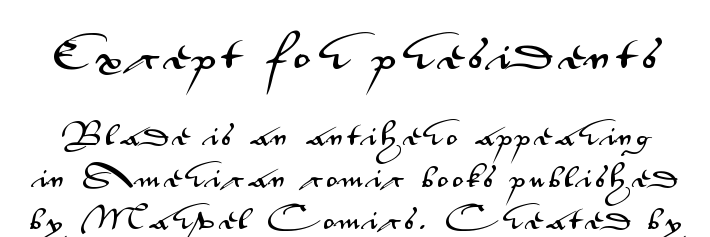
The baseline area is clear. The letters advance in unequal steps, a hallmark of proportional type. The letters carry no serifs — their stems end cleanly without finishing strokes. Look at the glyph heights: the upper group is clearly the bigger setting.
